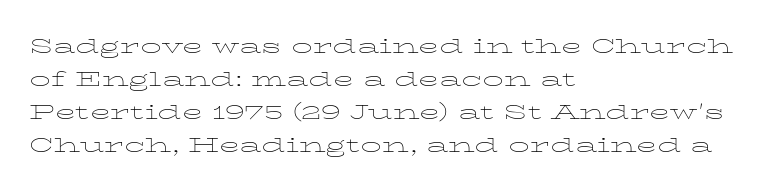
No italicization has been applied; the sample stays upright. This rendering features lettering with no underline. Summary of weight: not heavy and not bold. The typesetter chose a ragged-right arrangement here. The vertical gap from one line to the next is medium.
